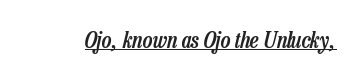
Q: Is the text bold? A: Semi-bold.
Q: Is the text italic (slanted)? A: Yes, it leans right by about 13 degrees.
Q: Is the text underlined? A: Yes.
Q: Is the spacing between letters normal or unusually wide? A: Normal.
